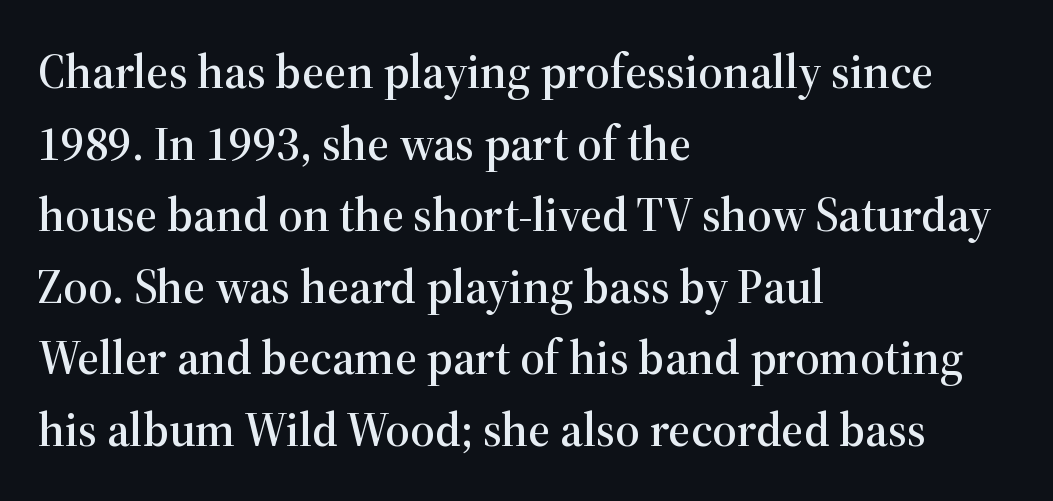
Q: Is the text italic (slanted)? A: No, it is upright.
Q: Is the typeface a serif or a sans-serif typeface? A: Serif.
Q: Is the text underlined? A: No.
Q: How is the paragraph aligned? A: Left-aligned.
Q: Is the spacing between letters normal or unusually wide? A: Normal.
Q: Is the spacing between lines tight, normal or loose? A: Normal.
Q: Width (condensed, normal, or wide)? A: Normal.
Q: Stroke contrast? A: High.
Q: x-height? A: Medium.
Q: Monospaced? A: No.
